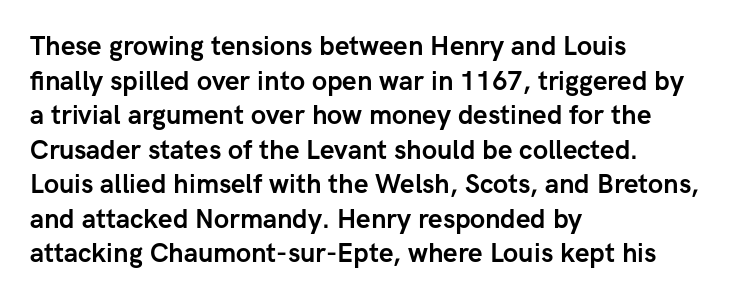
Q: Is the text bold? A: Yes.
Q: Is the text italic (slanted)? A: No, it is upright.
Q: Is the text underlined? A: No.
Q: How is the paragraph aligned? A: Left-aligned.
Q: Is the spacing between letters normal or unusually wide? A: Normal.
Q: Is the spacing between lines tight, normal or loose? A: Normal.
